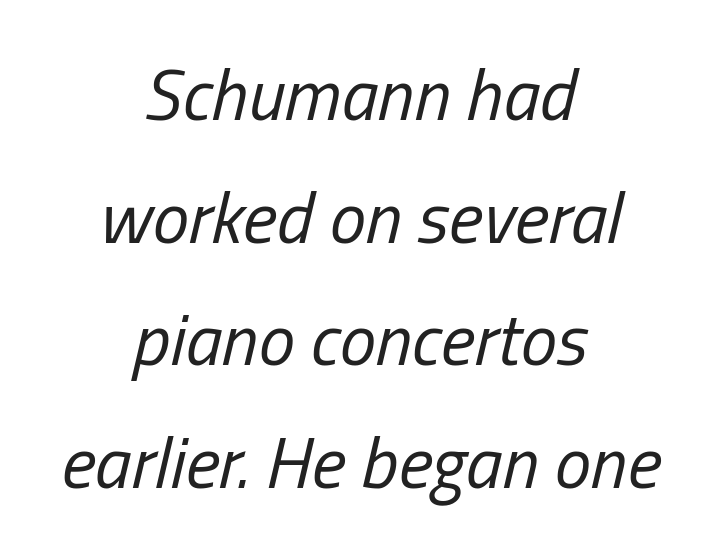
Q: Is the text bold? A: No.
Q: Is the text italic (slanted)? A: Yes, it leans right by about 13 degrees.
Q: Is the text underlined? A: No.
Q: How is the paragraph aligned? A: Centered.
Q: Is the spacing between letters normal or unusually wide? A: Normal.
Q: Is the spacing between lines tight, normal or loose? A: Normal.
Q: Width (condensed, normal, or wide)? A: Condensed.
Q: Stroke contrast? A: Low.
Q: x-height? A: Medium.
Q: Monospaced? A: No.
